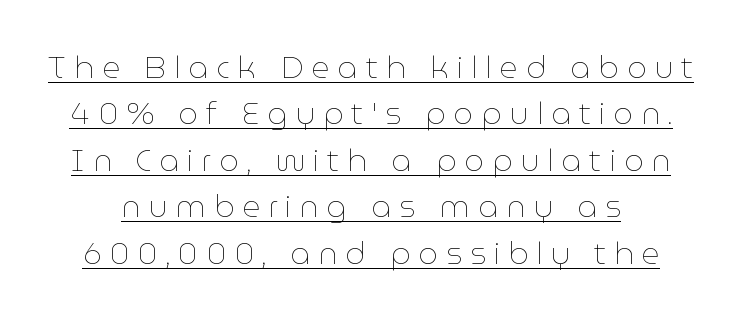
{"italic": "no", "bold": "no", "weight": "thin", "width": "normal", "stroke_contrast": "low", "x_height": "medium", "monospaced": "no", "underline": "yes", "line_spacing": "normal", "line_spacing_ratio": 1.5, "letter_spacing": "wide", "letter_spacing_em": 0.26, "glyph_px": 31}
